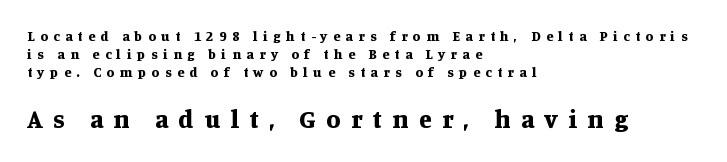
Underlining? Definitely not there. The lines sit at an ordinary, default distance from one another. A full-strength bold gives these letters their thick strokes. Note: smaller setting up top, larger setting below. The lines are quadded left. Unlike italic type, these characters show no tilt at all.
